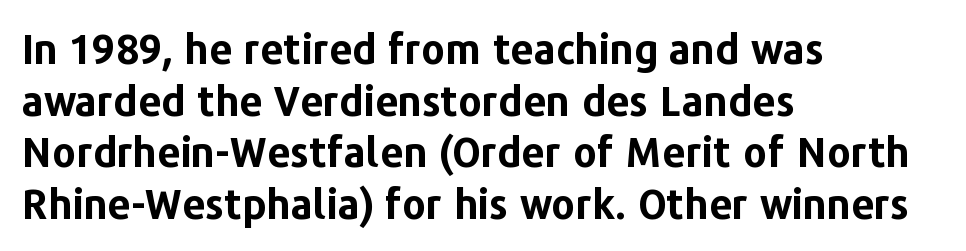
The image shows 41 px bold sans-serif type, upright; set left-aligned, normal line spacing (1.26x), normal letter spacing, not underlined; low stroke contrast and a medium x-height.
